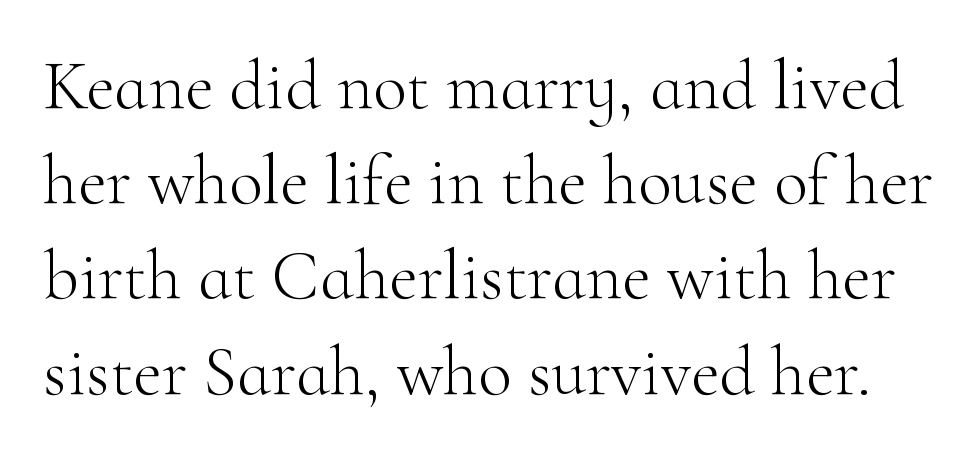
Q: Is the text bold? A: No.
Q: Is the text italic (slanted)? A: No, it is upright.
Q: Is the typeface a serif or a sans-serif typeface? A: Serif.
Q: Is the text underlined? A: No.
Q: Is the spacing between letters normal or unusually wide? A: Normal.
Q: Is the spacing between lines tight, normal or loose? A: Normal.
Q: Width (condensed, normal, or wide)? A: Normal.
Q: Stroke contrast? A: High.
Q: x-height? A: Small.
Q: Monospaced? A: No.
